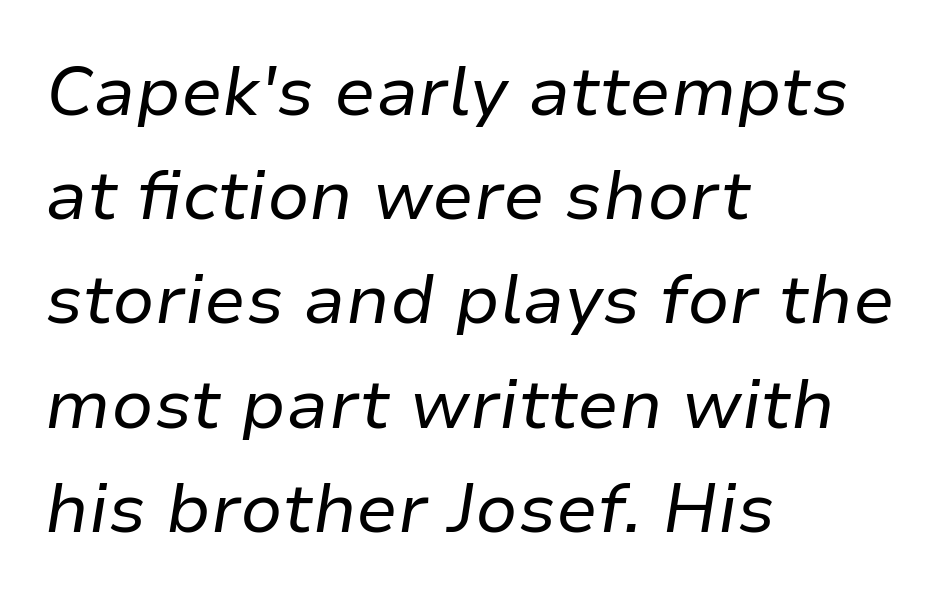
The image shows 69 px regular-weight type, italic (leaning right); set left-aligned, normal line spacing (1.51x), normal letter spacing, not underlined; low stroke contrast and a medium x-height.
